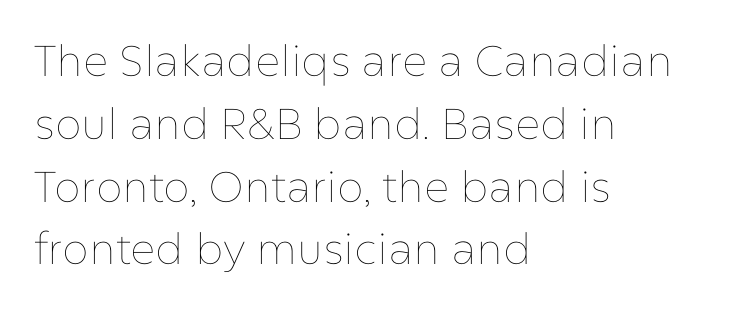
Caption: face not bold, strokes unweighted. If you measured baseline to baseline, you'd find a middling distance. The glyphs are unaccompanied by any horizontal stroke below them. Upright lettering throughout. Casual observation: everything's shoved over to the left.
